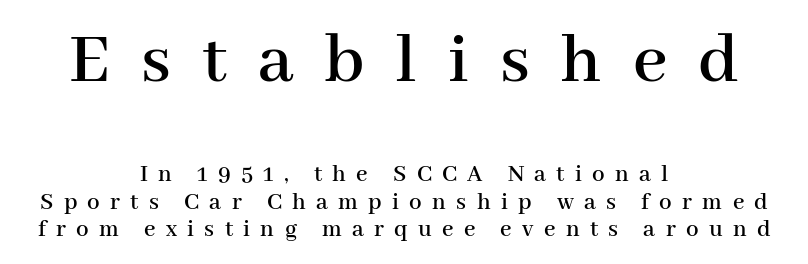
Where is the straight margin? There isn't one; the lines are centered. The string is rendered with underlining switched off. Think of a printed novel: that variable character pitch is what you see here. Size contrast runs from large at the top to small at the bottom. Short note: letters widely spaced. Unlike a clean sans, this face finishes its strokes with serifs.
